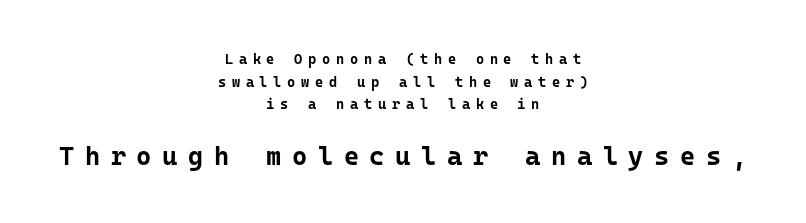
Q: Is the text bold? A: Yes.
Q: Is the text italic (slanted)? A: No, it is upright.
Q: Is the text underlined? A: No.
Q: How is the paragraph aligned? A: Centered.
Q: Is the spacing between letters normal or unusually wide? A: Unusually wide.
Q: Is the spacing between lines tight, normal or loose? A: Normal.
Q: Which block of text is set in a larger size, the first (top) or the second (bottom)? A: The second (bottom) one.
